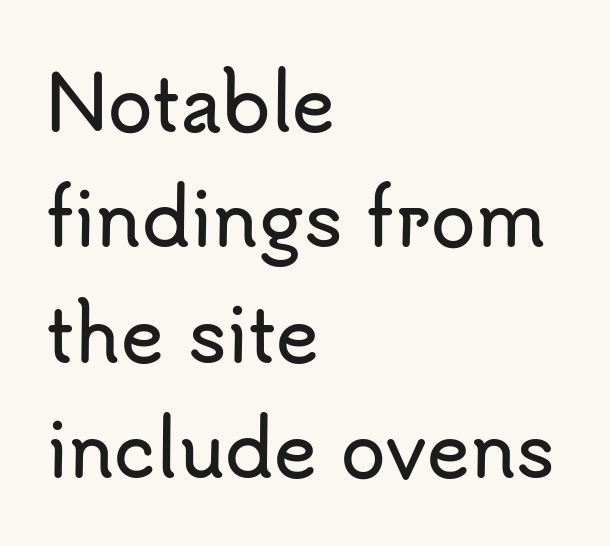
What's the leading like? Ordinary, nothing unusual. Is this a fixed-width face? No — the glyphs have proportional, varying widths. Nope, no serifs anywhere on these letters. These lines are set flush left with a ragged right edge. The passage shown is not underscored anywhere.
